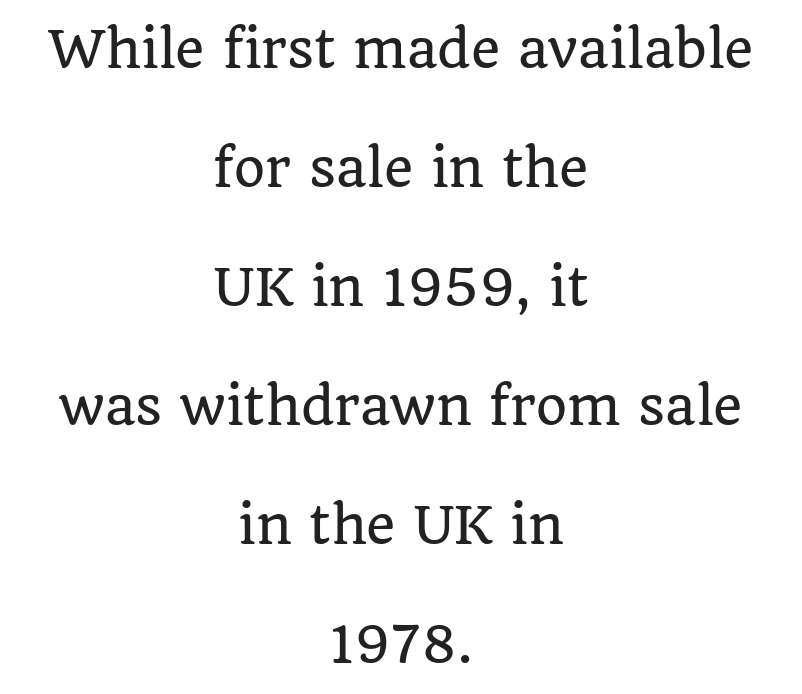
The image shows 50 px serif type, upright; set centered, loose line spacing (2.38x), normal letter spacing, not underlined; low stroke contrast and a large x-height.
